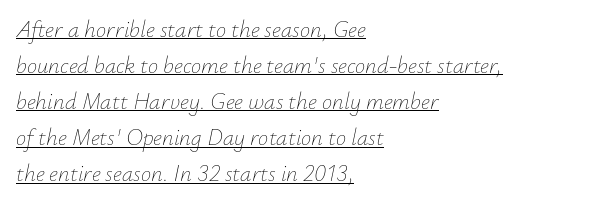
The image shows 23 px text type, italic (leaning right); set left-aligned, normal line spacing (1.57x), normal letter spacing, underlined.
